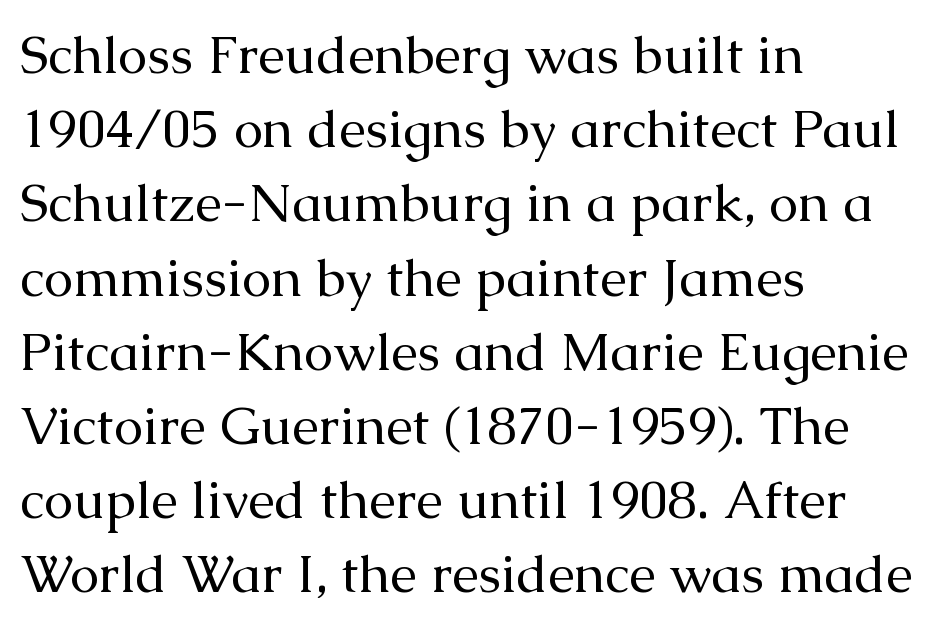
The image shows 53 px regular-weight serif type, upright; set left-aligned, normal line spacing (1.4x), normal letter spacing, not underlined; medium stroke contrast and a medium x-height.
